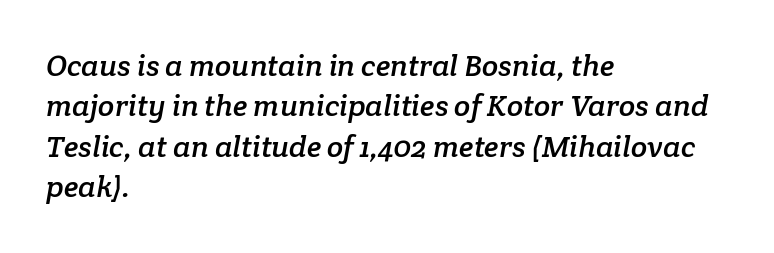
{"serif": "yes", "width": "normal", "stroke_contrast": "low", "x_height": "medium", "monospaced": "no", "underline": "no", "align": "left", "line_spacing": "normal", "line_spacing_ratio": 1.35, "letter_spacing": "normal", "letter_spacing_em": 0.0, "glyph_px": 30}
